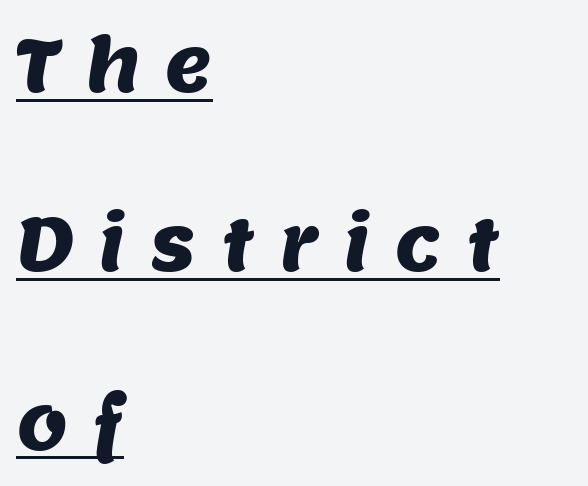
{"serif": "no", "width": "normal", "stroke_contrast": "medium", "x_height": "large", "monospaced": "no", "underline": "yes", "align": "left", "line_spacing": "loose", "line_spacing_ratio": 2.45, "letter_spacing": "wide", "letter_spacing_em": 0.33, "glyph_px": 73}
